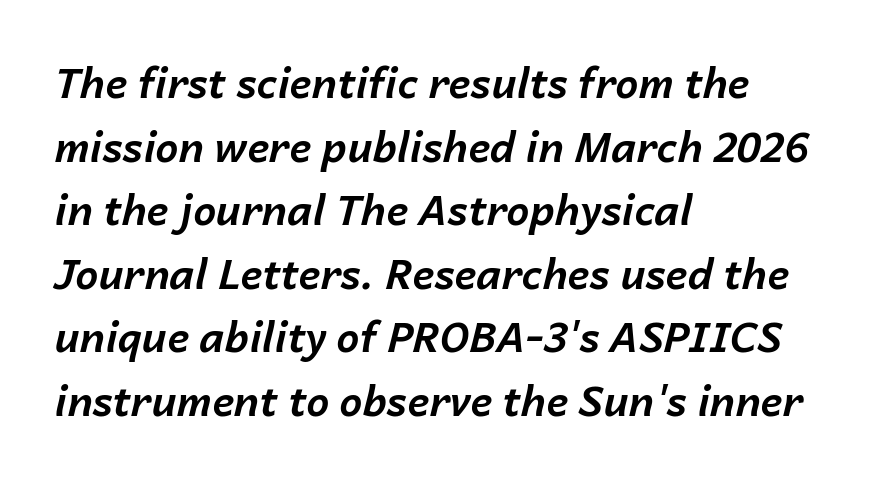
The image shows 41 px bold type, italic (leaning right); set left-aligned, normal line spacing (1.55x), normal letter spacing, not underlined; low stroke contrast and a medium x-height.
